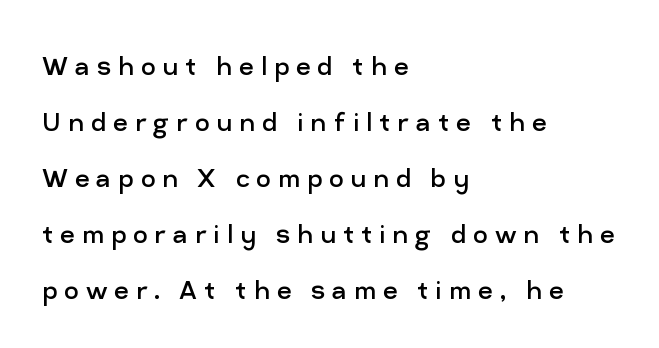
{"serif": "no", "italic": "no", "bold": "no", "weight": "regular", "width": "normal", "stroke_contrast": "low", "x_height": "medium", "monospaced": "no", "underline": "no", "align": "left", "line_spacing_ratio": 1.75, "letter_spacing": "wide", "letter_spacing_em": 0.22, "glyph_px": 32}
